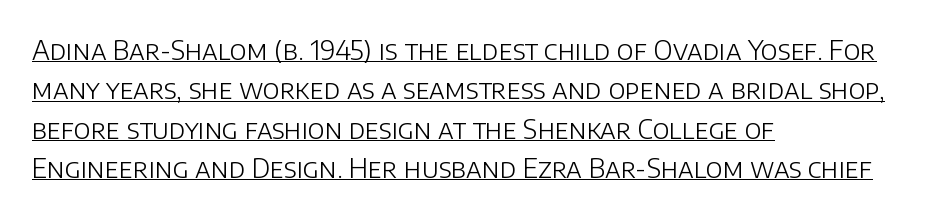
The image shows 27 px text type, upright; set left-aligned, normal line spacing (1.46x), normal letter spacing, underlined.
